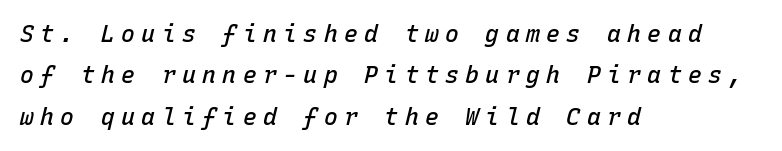
Q: Is the text bold? A: Semi-bold.
Q: Is the text italic (slanted)? A: Yes, it leans right by about 15 degrees.
Q: Is the text underlined? A: No.
Q: How is the paragraph aligned? A: Left-aligned.
Q: Is the spacing between letters normal or unusually wide? A: Unusually wide.
